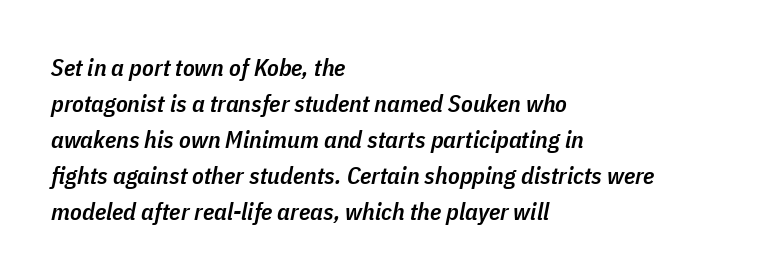
{"italic": "yes", "lean": "right", "slant_degrees": 11, "bold": "semi", "underline": "no", "align": "left", "line_spacing": "normal", "line_spacing_ratio": 1.5, "letter_spacing": "normal", "letter_spacing_em": 0.0, "glyph_px": 24}
